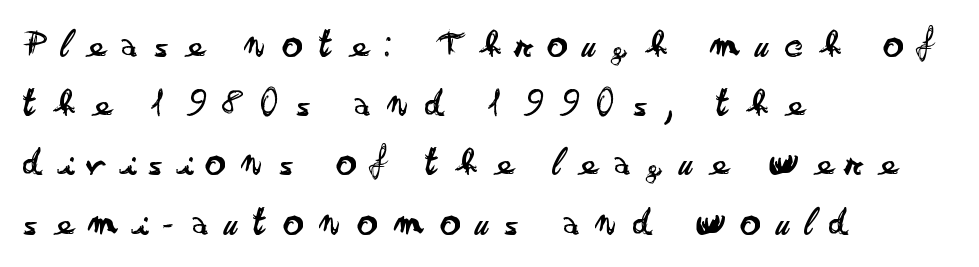
Q: Is the text bold? A: No.
Q: Is the text italic (slanted)? A: No, it is upright.
Q: Is the typeface a serif or a sans-serif typeface? A: Sans-serif.
Q: Is the text underlined? A: No.
Q: How is the paragraph aligned? A: Left-aligned.
Q: Is the spacing between letters normal or unusually wide? A: Unusually wide.
Q: Is the spacing between lines tight, normal or loose? A: Normal.
Q: Width (condensed, normal, or wide)? A: Wide.
Q: Stroke contrast? A: Low.
Q: x-height? A: Small.
Q: Monospaced? A: No.
